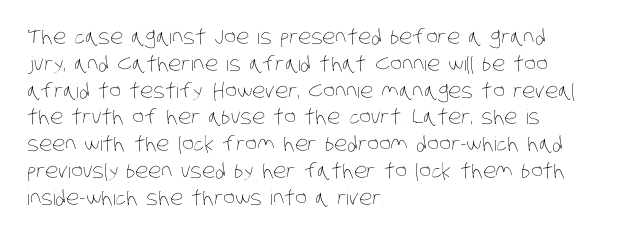
Q: Is the text bold? A: No.
Q: Is the text underlined? A: No.
Q: How is the paragraph aligned? A: Left-aligned.
Q: Is the spacing between letters normal or unusually wide? A: Normal.
Q: Is the spacing between lines tight, normal or loose? A: Normal.
